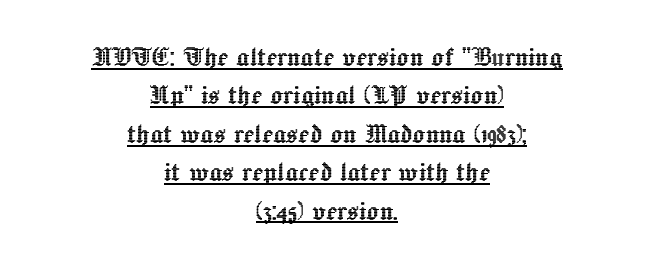
Standard letterfit; no display-style spreading of the glyphs. Quick note: not italic, upright. The sample's only ornament is a line tracing under the words. Centered paragraph, ragged on both sides. Looks like regular typesetting: each glyph gets only the width it needs.
